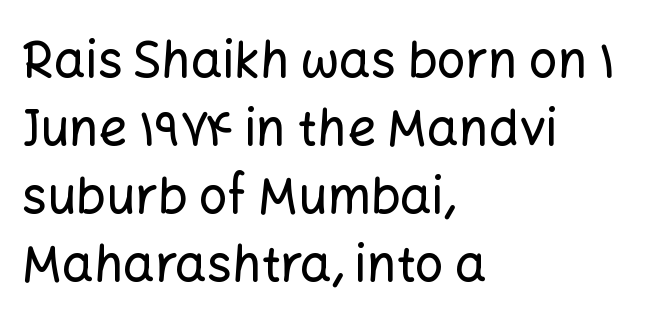
Clear beneath every line of the passage. The face used here is a sans, in the tradition of grotesques and geometrics. This sample has the flowing, uneven cadence of proportional lettering. Short note: letters normally spaced. Italic? Not at all — the glyphs are vertical. Each line starts at the same left margin while the right side varies.
